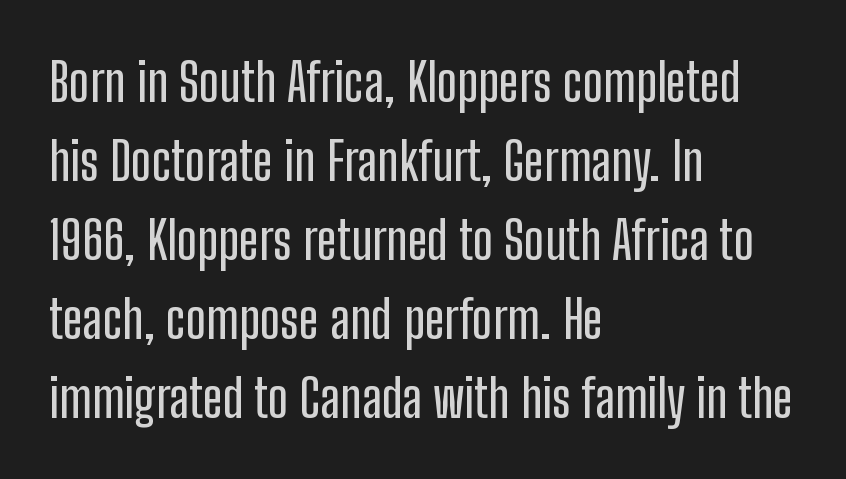
Q: Is the text italic (slanted)? A: No, it is upright.
Q: Is the typeface a serif or a sans-serif typeface? A: Sans-serif.
Q: Is the text underlined? A: No.
Q: How is the paragraph aligned? A: Left-aligned.
Q: Is the spacing between letters normal or unusually wide? A: Normal.
Q: Is the spacing between lines tight, normal or loose? A: Normal.
Q: Width (condensed, normal, or wide)? A: Condensed.
Q: Stroke contrast? A: Low.
Q: x-height? A: Medium.
Q: Monospaced? A: No.
